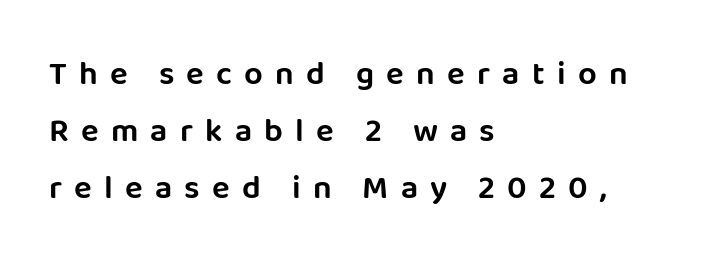
Q: Is the text italic (slanted)? A: No, it is upright.
Q: Is the typeface a serif or a sans-serif typeface? A: Sans-serif.
Q: Is the text underlined? A: No.
Q: How is the paragraph aligned? A: Left-aligned.
Q: Is the spacing between letters normal or unusually wide? A: Unusually wide.
Q: Width (condensed, normal, or wide)? A: Normal.
Q: Stroke contrast? A: Low.
Q: x-height? A: Large.
Q: Monospaced? A: No.
